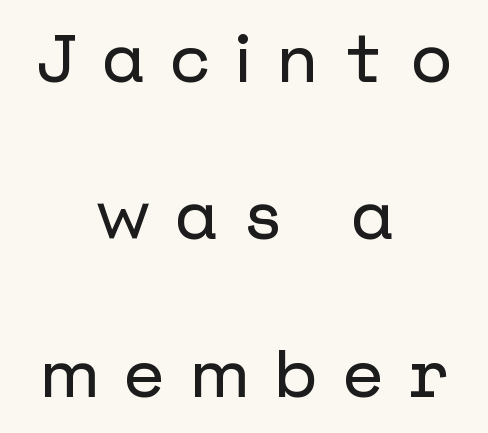
{"serif": "no", "italic": "no", "width": "normal", "stroke_contrast": "low", "x_height": "medium", "underline": "no", "align": "center", "line_spacing": "loose", "line_spacing_ratio": 2.35, "letter_spacing": "wide", "letter_spacing_em": 0.38, "glyph_px": 67}
